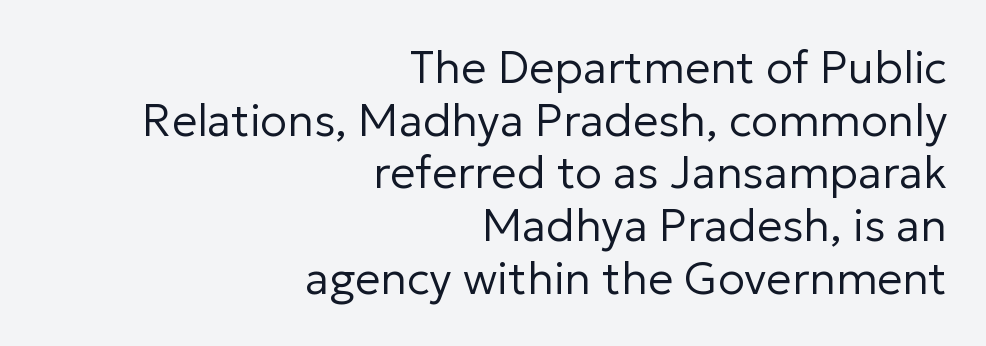
The image shows 45 px regular-weight sans-serif type, upright; set right-aligned, line spacing 1.17x, normal letter spacing, not underlined; low stroke contrast and a medium x-height.
